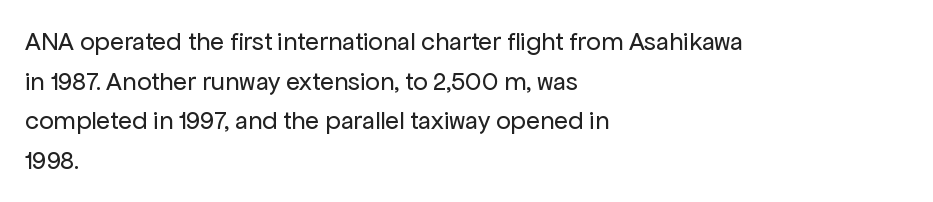
Q: Is the text bold? A: No.
Q: Is the text italic (slanted)? A: No, it is upright.
Q: Is the text underlined? A: No.
Q: How is the paragraph aligned? A: Left-aligned.
Q: Is the spacing between letters normal or unusually wide? A: Normal.
Q: Is the spacing between lines tight, normal or loose? A: Normal.
